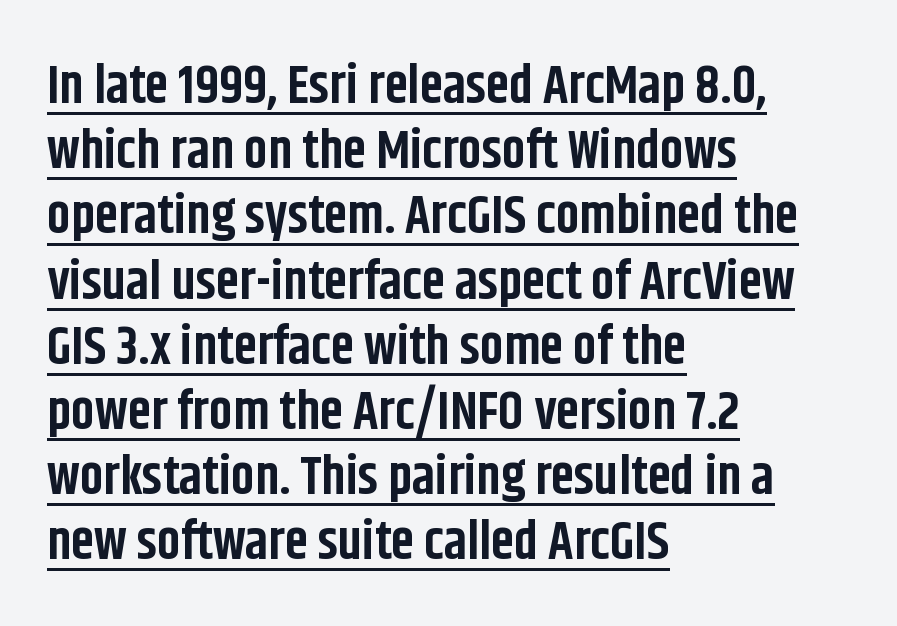
The image shows 53 px bold, condensed sans-serif type, upright; set left-aligned, line spacing 1.23x, normal letter spacing, underlined; low stroke contrast and a large x-height.
